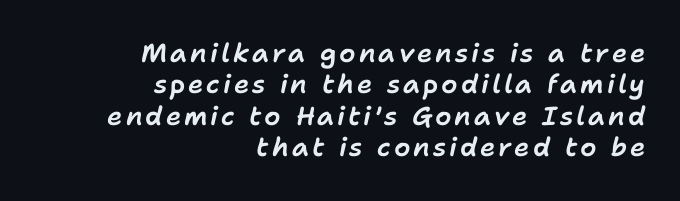
{"italic": "yes", "lean": "right", "slant_degrees": 11, "underline": "no", "align": "right", "line_spacing_ratio": 1.21, "glyph_px": 26}
